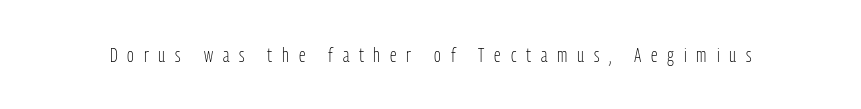
Q: Is the text bold? A: No.
Q: Is the text italic (slanted)? A: No, it is upright.
Q: Is the text underlined? A: No.
Q: Is the spacing between letters normal or unusually wide? A: Unusually wide.
